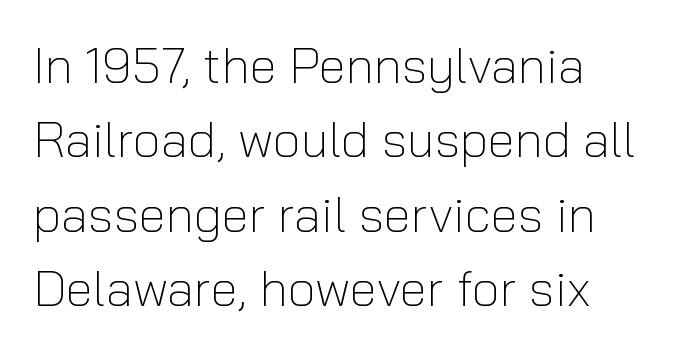
The image shows 50 px light sans-serif type, upright; set left-aligned, normal line spacing (1.49x), normal letter spacing, not underlined; low stroke contrast and a medium x-height.
